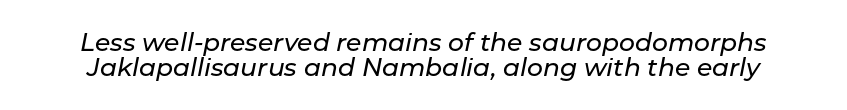
The image shows 25 px text type, italic (leaning right); set tight line spacing (1.01x), normal letter spacing, not underlined.
